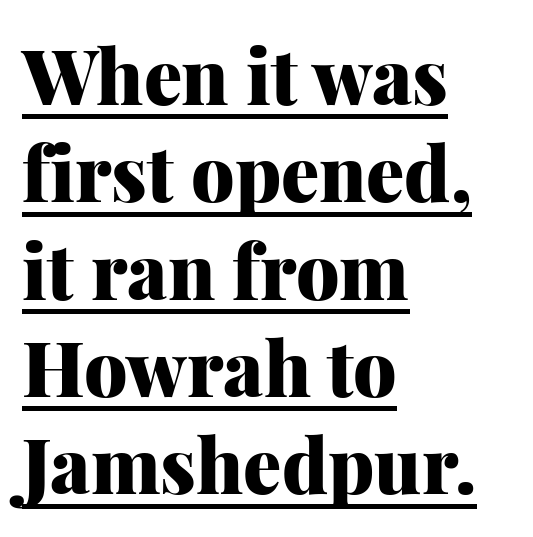
Looks like someone drew a line under every word here. The vertical gap from one line to the next is medium. Does the copy run flush right? No — it runs flush left. This rendering leaves character spacing at its baseline value. Summary of weight: heavy, a full bold. Unlike a clean sans, this face finishes its strokes with serifs.
